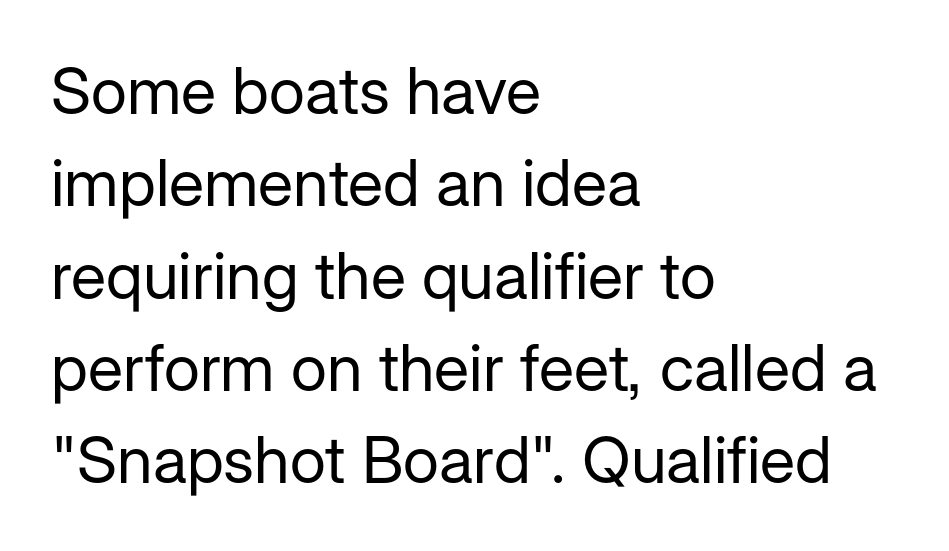
Q: Is the text bold? A: No.
Q: Is the text italic (slanted)? A: No, it is upright.
Q: Is the typeface a serif or a sans-serif typeface? A: Sans-serif.
Q: Is the text underlined? A: No.
Q: How is the paragraph aligned? A: Left-aligned.
Q: Is the spacing between letters normal or unusually wide? A: Normal.
Q: Is the spacing between lines tight, normal or loose? A: Normal.
Q: Width (condensed, normal, or wide)? A: Normal.
Q: Stroke contrast? A: Low.
Q: x-height? A: Medium.
Q: Monospaced? A: No.
